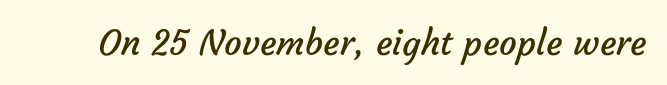
The image shows 35 px regular-weight sans-serif type; set normal letter spacing, not underlined; low stroke contrast and a medium x-height.
